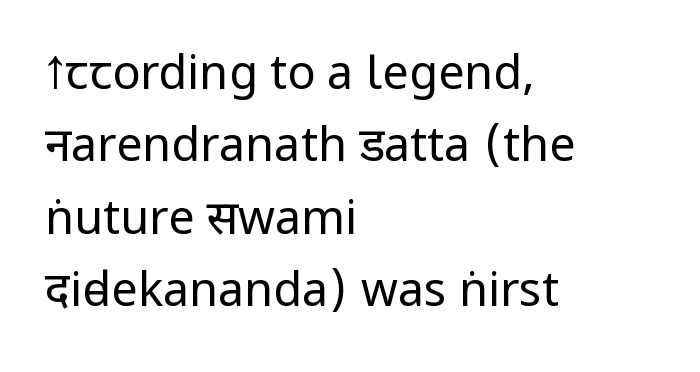
{"serif": "no", "italic": "no", "bold": "no", "weight": "regular", "width": "condensed", "stroke_contrast": "low", "x_height": "large", "monospaced": "no", "underline": "no", "align": "left", "line_spacing": "normal", "line_spacing_ratio": 1.54, "letter_spacing": "normal", "letter_spacing_em": 0.0, "glyph_px": 47}
